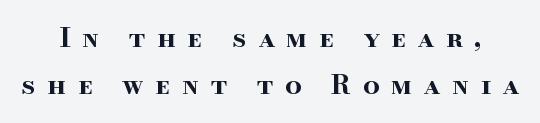
The image shows 26 px bold type, upright; set line spacing 1.81x, unusually wide letter spacing (+0.45 em), not underlined.
